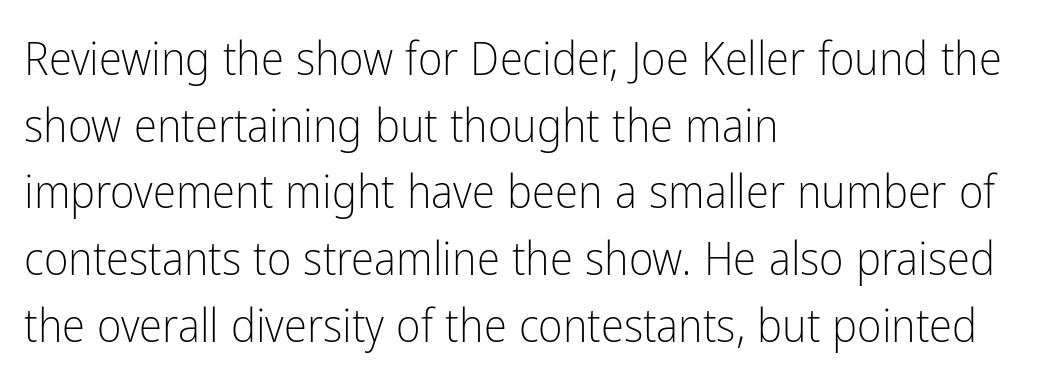
The image shows 47 px light, condensed sans-serif type, upright; set left-aligned, normal line spacing (1.42x), normal letter spacing, not underlined; low stroke contrast and a medium x-height.
